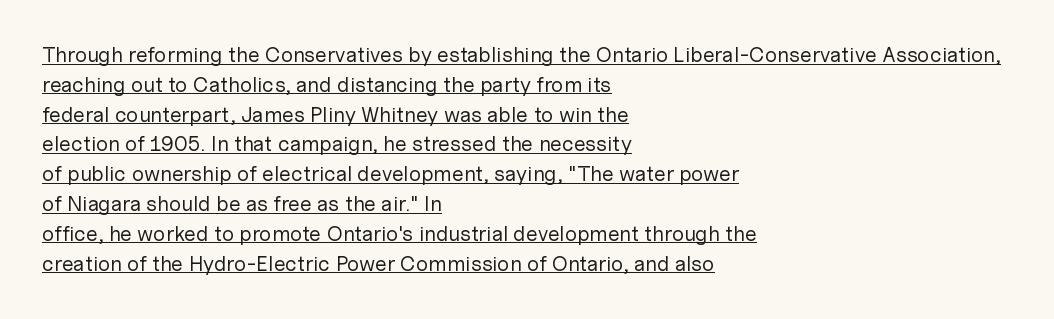
The image shows 21 px text type, upright; set left-aligned, normal line spacing (1.42x), normal letter spacing, underlined.
